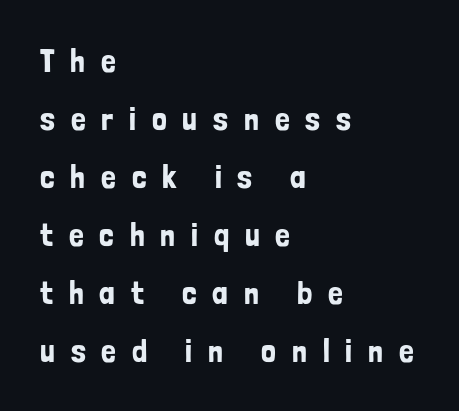
Q: Is the text italic (slanted)? A: No, it is upright.
Q: Is the typeface a serif or a sans-serif typeface? A: Sans-serif.
Q: Is the text underlined? A: No.
Q: How is the paragraph aligned? A: Left-aligned.
Q: Is the spacing between letters normal or unusually wide? A: Unusually wide.
Q: Width (condensed, normal, or wide)? A: Condensed.
Q: Stroke contrast? A: Low.
Q: x-height? A: Medium.
Q: Monospaced? A: No.
